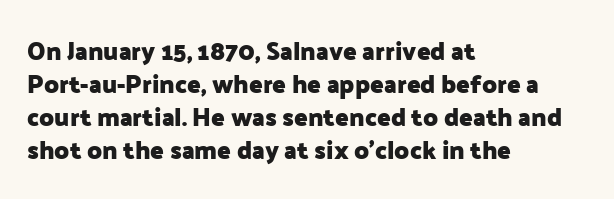
A full-strength bold gives these letters their thick strokes. The gaps between neighbouring characters are ordinary and unremarkable. The lines sit at an ordinary, default distance from one another. Descender tails drop into unmarked territory.
